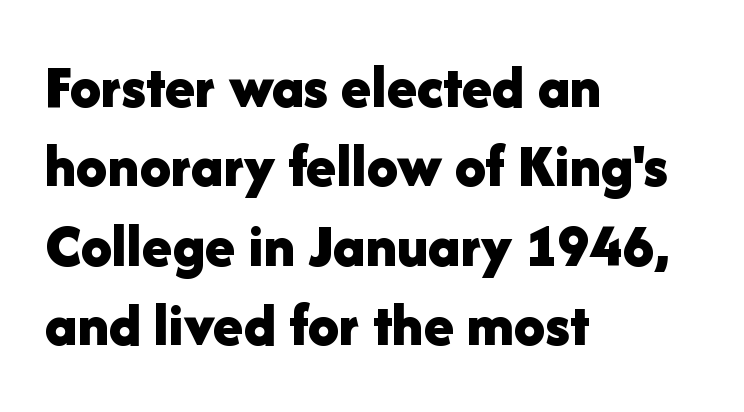
{"serif": "no", "italic": "no", "bold": "yes", "weight": "bold", "width": "normal", "stroke_contrast": "low", "x_height": "medium", "monospaced": "no", "underline": "no", "align": "left", "line_spacing": "normal", "line_spacing_ratio": 1.28, "letter_spacing": "normal", "letter_spacing_em": 0.0, "glyph_px": 62}
